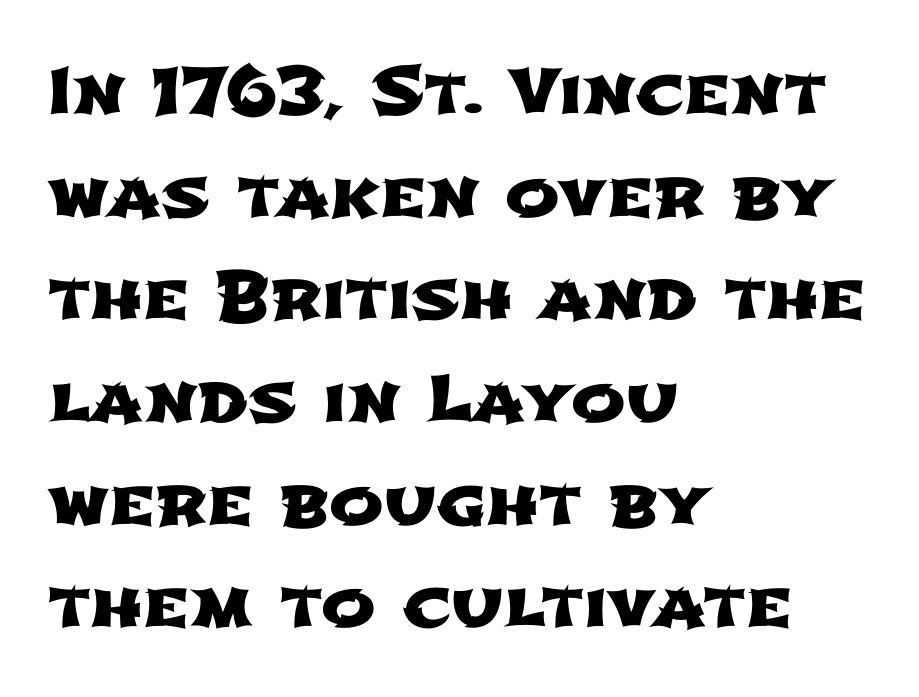
{"serif": "no", "width": "wide", "stroke_contrast": "low", "x_height": "medium", "monospaced": "no", "underline": "no", "align": "left", "line_spacing": "normal", "line_spacing_ratio": 1.58, "letter_spacing": "normal", "letter_spacing_em": 0.0, "glyph_px": 65}
